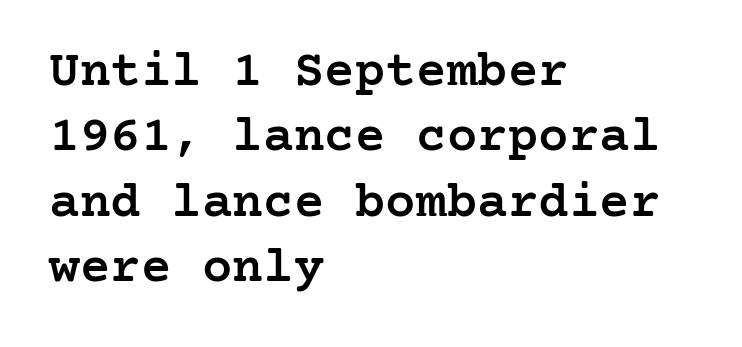
{"serif": "yes", "italic": "no", "bold": "semi", "weight": "semibold", "width": "normal", "stroke_contrast": "low", "x_height": "medium", "underline": "no", "align": "left", "line_spacing": "normal", "line_spacing_ratio": 1.28, "letter_spacing": "normal", "letter_spacing_em": 0.0, "glyph_px": 51}
